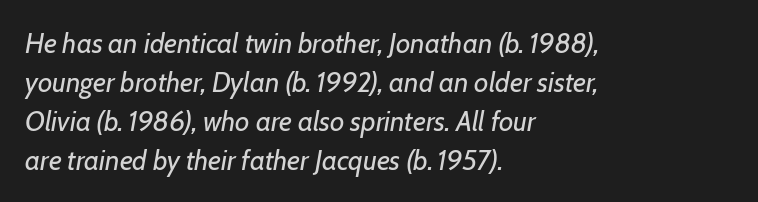
Standard letterfit; no display-style spreading of the glyphs. The font is comparable to plain body text, perhaps lighter. The area under the type is left untouched. The passage is arranged the way most books set body copy — flush left. Does the lettering tilt? It does — this is italic. Do the characters align in a grid? No, the font is proportional.
